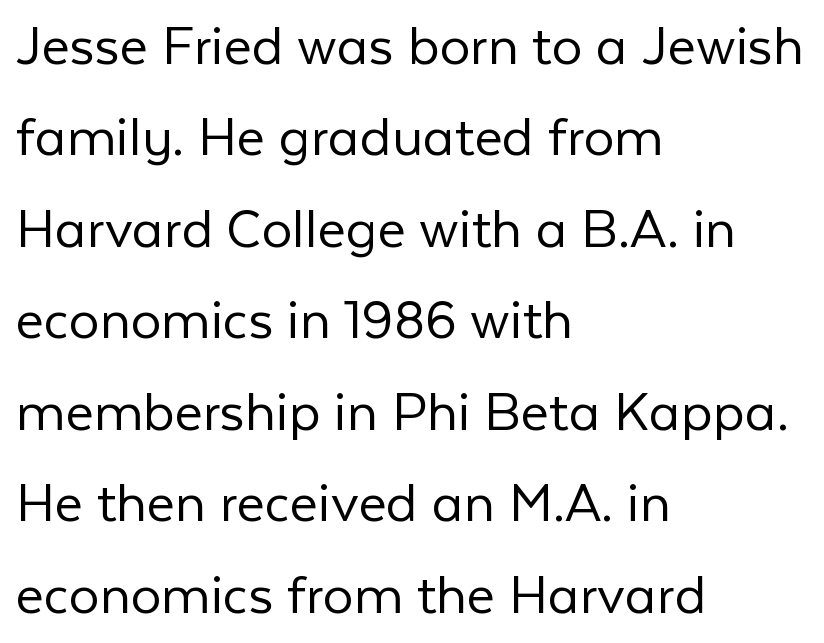
The image shows 61 px light sans-serif type, upright; set left-aligned, normal line spacing (1.5x), normal letter spacing, not underlined; low stroke contrast and a medium x-height.
